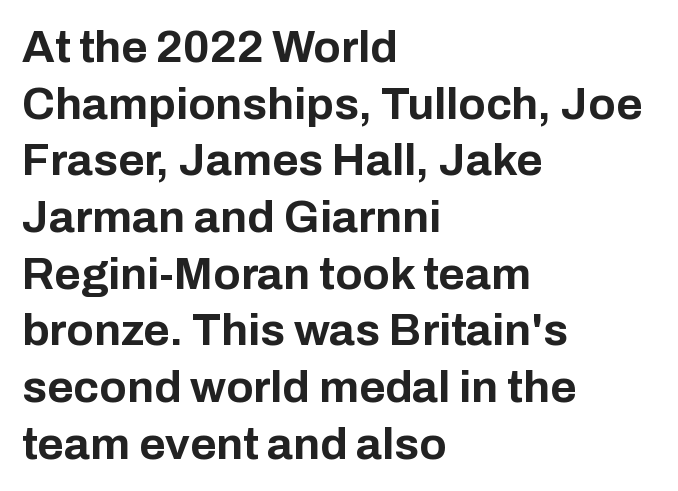
The image shows 45 px bold sans-serif type, upright; set left-aligned, normal line spacing (1.26x), normal letter spacing, not underlined; low stroke contrast and a medium x-height.
